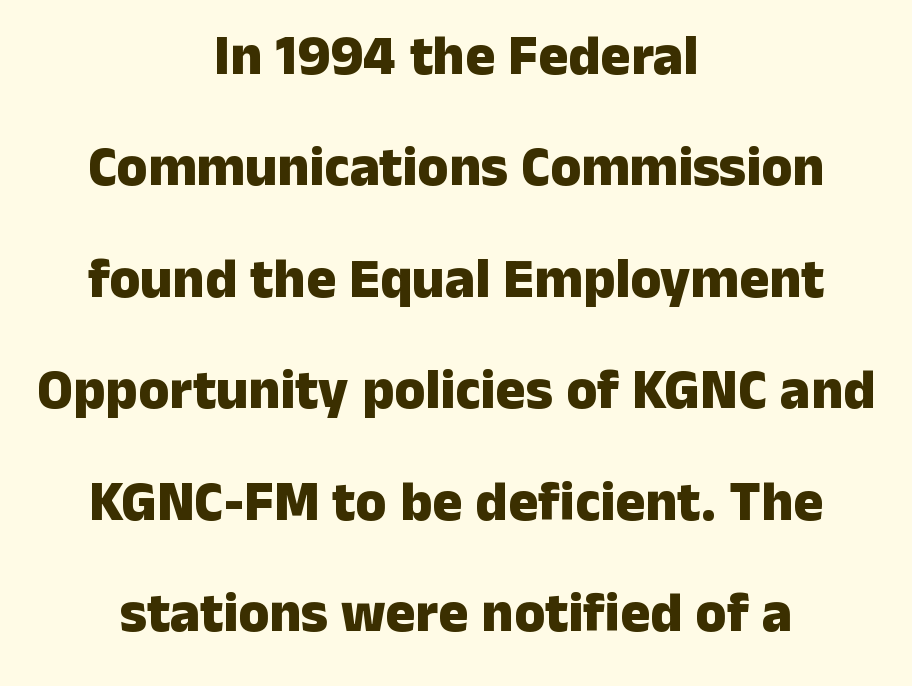
{"serif": "no", "italic": "no", "bold": "yes", "weight": "heavy", "width": "normal", "stroke_contrast": "low", "x_height": "medium", "monospaced": "no", "underline": "no", "align": "center", "line_spacing": "loose", "line_spacing_ratio": 1.99, "letter_spacing": "normal", "letter_spacing_em": 0.0, "glyph_px": 56}
